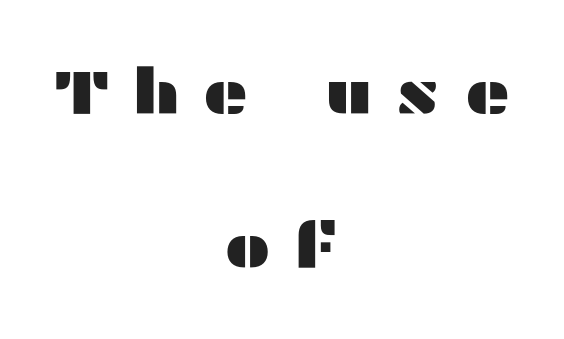
Honestly, the letter spacing is so wide it's the main thing you notice. This sample trades compactness for vertical openness between lines. Compared with a flush-left layout, this one balances lines on the center instead. Observe the absence of serifs on each vertical stroke in this sample. If you drew a line through each stem, it would be perfectly vertical. The strip under each line holds only bare page.
